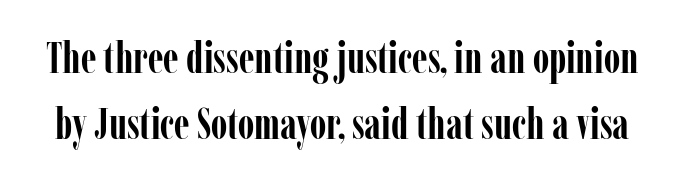
Q: Is the text bold? A: Yes.
Q: Is the text italic (slanted)? A: No, it is upright.
Q: Is the typeface a serif or a sans-serif typeface? A: Serif.
Q: Is the text underlined? A: No.
Q: Is the spacing between letters normal or unusually wide? A: Normal.
Q: Is the spacing between lines tight, normal or loose? A: Normal.
Q: Width (condensed, normal, or wide)? A: Condensed.
Q: Stroke contrast? A: Low.
Q: x-height? A: Medium.
Q: Monospaced? A: No.
